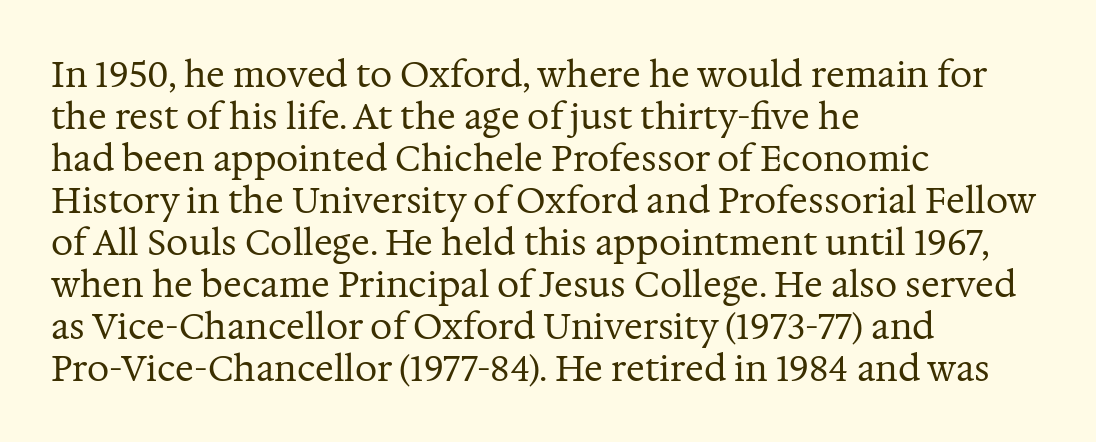
{"serif": "yes", "italic": "no", "bold": "no", "weight": "regular", "width": "normal", "stroke_contrast": "medium", "x_height": "medium", "monospaced": "no", "underline": "no", "align": "left", "line_spacing_ratio": 1.2, "letter_spacing": "normal", "letter_spacing_em": 0.0, "glyph_px": 35}
